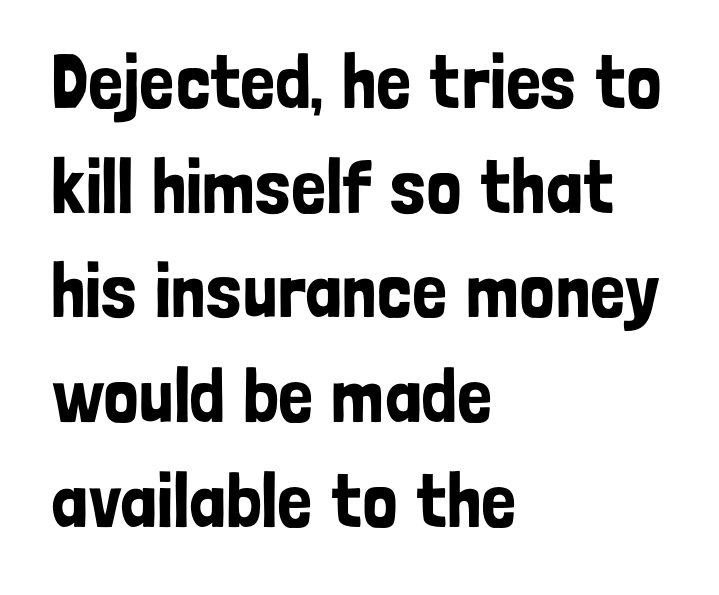
{"serif": "no", "italic": "no", "width": "condensed", "stroke_contrast": "low", "x_height": "medium", "monospaced": "no", "underline": "no", "align": "left", "line_spacing": "normal", "line_spacing_ratio": 1.36, "letter_spacing": "normal", "letter_spacing_em": 0.0, "glyph_px": 77}
